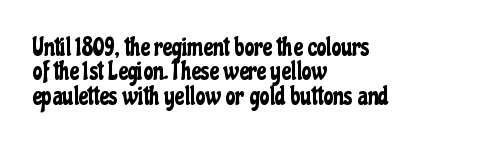
{"italic": "no", "underline": "no", "align": "left", "line_spacing": "tight", "line_spacing_ratio": 0.98, "letter_spacing": "normal", "letter_spacing_em": 0.0, "glyph_px": 25}
